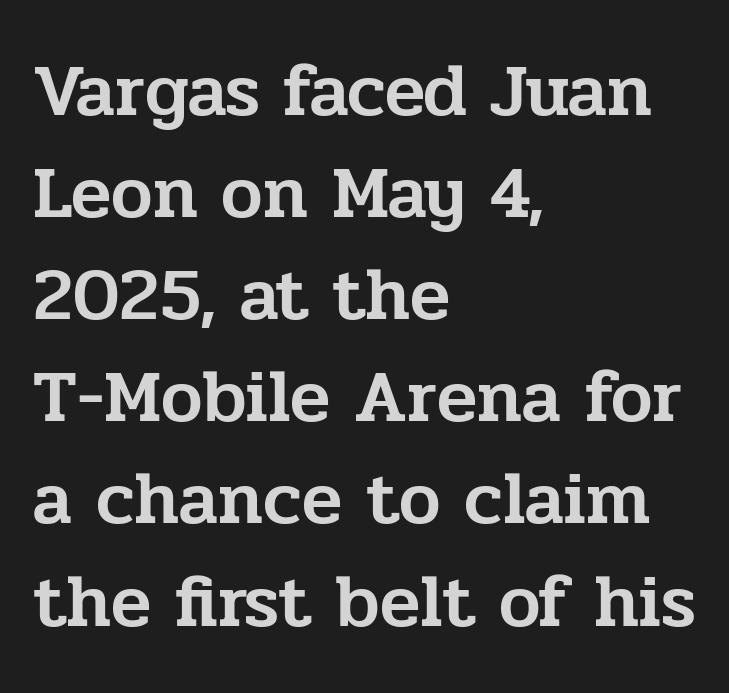
The image shows 74 px serif type, upright; set left-aligned, normal line spacing (1.38x), normal letter spacing, not underlined; low stroke contrast and a medium x-height.
